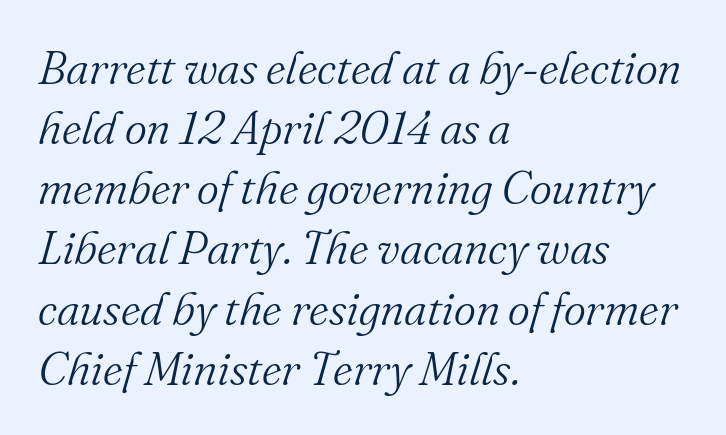
Q: Is the text bold? A: No.
Q: Is the text italic (slanted)? A: Yes, it leans right by about 16 degrees.
Q: Is the typeface a serif or a sans-serif typeface? A: Serif.
Q: Is the text underlined? A: No.
Q: How is the paragraph aligned? A: Left-aligned.
Q: Is the spacing between letters normal or unusually wide? A: Normal.
Q: Is the spacing between lines tight, normal or loose? A: Normal.
Q: Width (condensed, normal, or wide)? A: Normal.
Q: Stroke contrast? A: Medium.
Q: x-height? A: Small.
Q: Monospaced? A: No.
